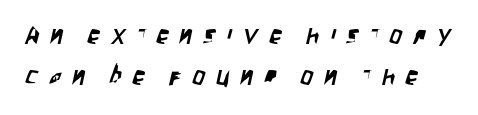
The image shows 25 px text type; set normal line spacing (1.66x), unusually wide letter spacing (+0.44 em), not underlined.
